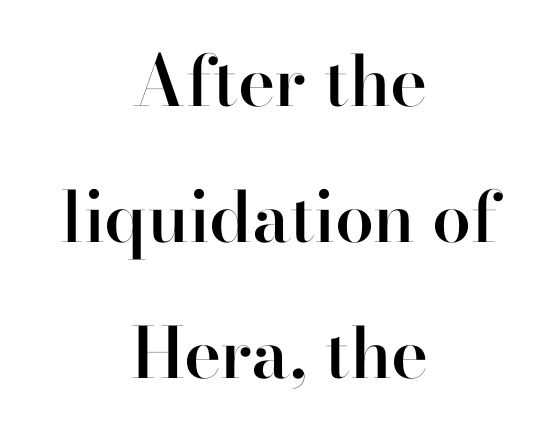
Q: Is the text bold? A: Semi-bold.
Q: Is the text italic (slanted)? A: No, it is upright.
Q: Is the typeface a serif or a sans-serif typeface? A: Serif.
Q: Is the text underlined? A: No.
Q: How is the paragraph aligned? A: Centered.
Q: Is the spacing between letters normal or unusually wide? A: Normal.
Q: Is the spacing between lines tight, normal or loose? A: Loose.
Q: Width (condensed, normal, or wide)? A: Normal.
Q: Stroke contrast? A: High.
Q: x-height? A: Small.
Q: Monospaced? A: No.
